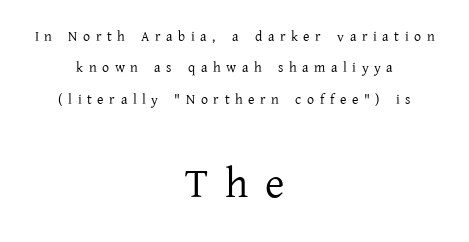
{"serif": "yes", "italic": "no", "bold": "no", "weight": "regular", "width": "normal", "stroke_contrast": "low", "x_height": "medium", "monospaced": "no", "underline": "no", "align": "center", "line_spacing": "loose", "line_spacing_ratio": 2.25, "letter_spacing": "wide", "letter_spacing_em": 0.4, "larger_block": "second", "size_ratio": 3.0, "glyph_px": 42}
